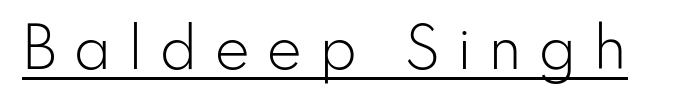
Compared with typical body copy, the letter spacing here is much looser. Looks like regular typesetting: each glyph gets only the width it needs. Somebody hit Ctrl+U on this one — the words are underlined. Weight: not bold — regular or lighter.
